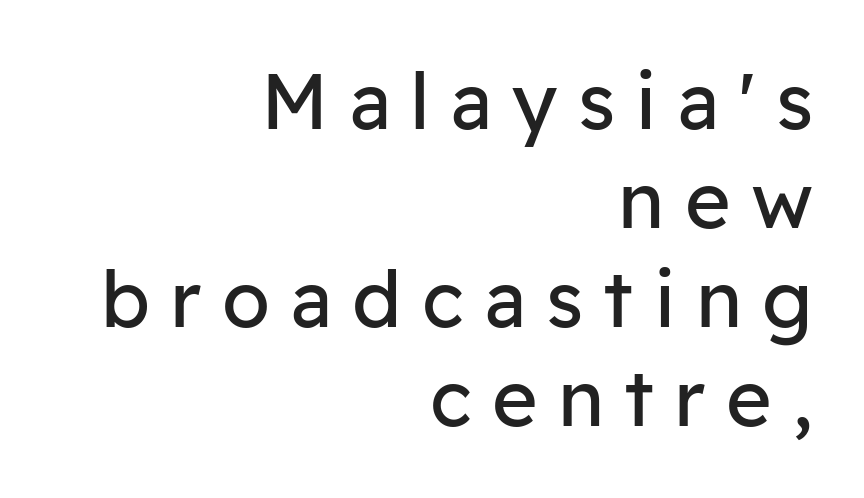
Spacing verdict: proportional, widths tailored to each character. Someone cranked the tracking dial way up on this one. I'd call this a sans setting — the letters go barefoot. Students, observe: this is what conventionally led text looks like.
